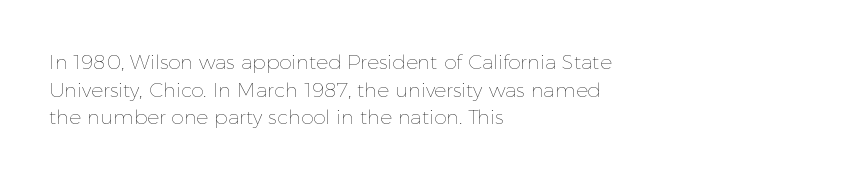
The image shows 20 px text type, upright; set left-aligned, normal line spacing (1.38x), normal letter spacing, not underlined.
